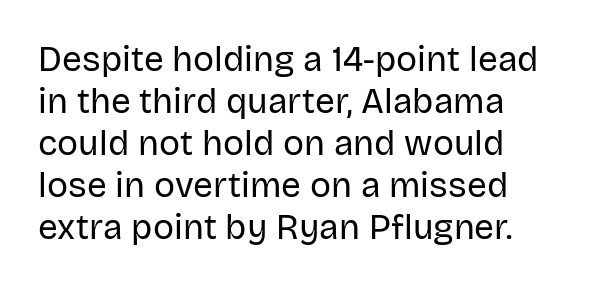
The image shows 35 px regular-weight sans-serif type, upright; set left-aligned, line spacing 1.2x, normal letter spacing, not underlined; low stroke contrast and a large x-height.
